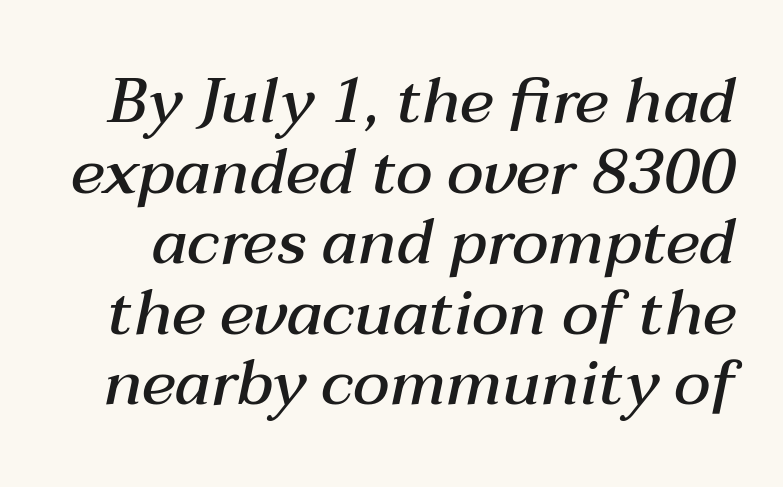
The block of text is dense from top to bottom, with scant space between rows. Characters are canted at an angle relative to the baseline's perpendicular. Lines of text with bare space underneath. Is this a fixed-width face? No — the glyphs have proportional, varying widths.
